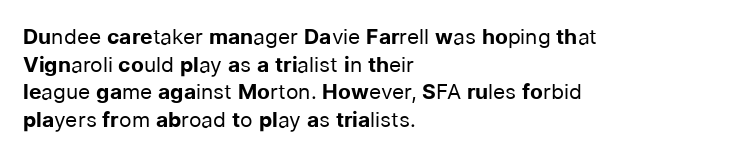
{"italic": "no", "bold": "no", "underline": "no", "align": "left", "line_spacing": "normal", "line_spacing_ratio": 1.31, "letter_spacing": "normal", "letter_spacing_em": 0.0, "glyph_px": 21}
